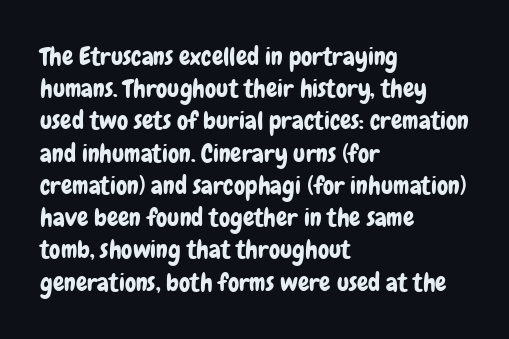
No italicization has been applied; the sample stays upright. This sample uses plain, unmodified letter spacing. Decoration check: the copy has no underline. The typesetter chose a ragged-right arrangement here. Interline gaps are of average width in this sample.
